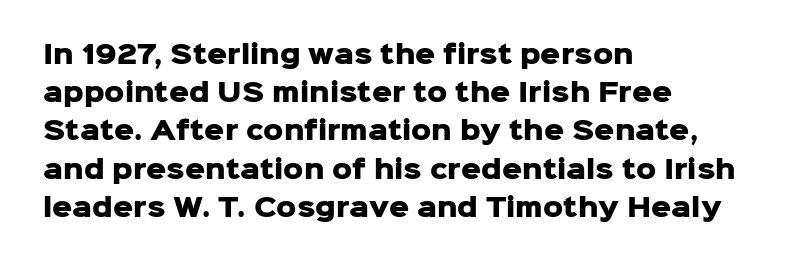
Lines of text with bare space underneath. Quick note: interline space is typical. The line texture is even and compact thanks to regular tracking. The letters stand straight up with perfectly vertical stems. I'd describe the lettering as bold — thick and assertive.
